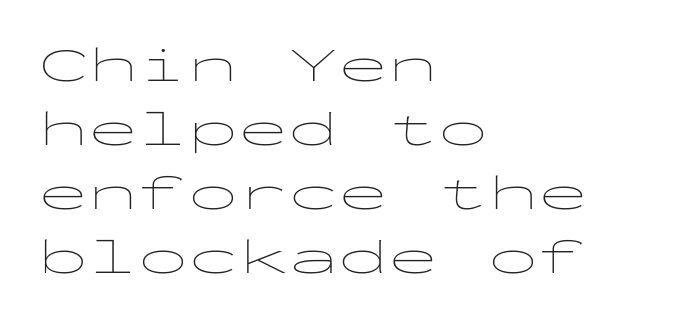
Are there feet on the stems? There aren't — it's a sans. The letters march in equal steps, a hallmark of fixed-pitch type. Leading matches the norm, producing a regular column. Italic: no, the glyphs are upright roman. Visually the block forms a straight wall on the left and a jagged coastline on the right.
